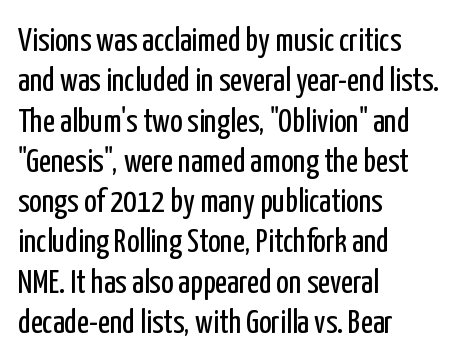
The image shows 33 px regular-weight, condensed sans-serif type, upright; set left-aligned, line spacing 1.22x, normal letter spacing, not underlined; low stroke contrast and a medium x-height.
